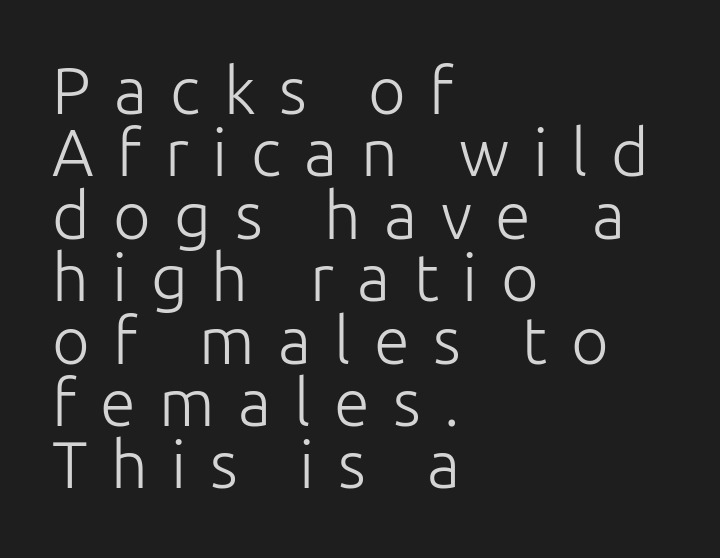
The baseline area is clear. Leading is clearly below the norm, producing a dense column. Unlike a traditional serif, this face leaves its strokes unadorned. Compared with typical body copy, the letter spacing here is much looser. In CSS terms this would be text-align: left. This is the regular roman posture of the typeface.
